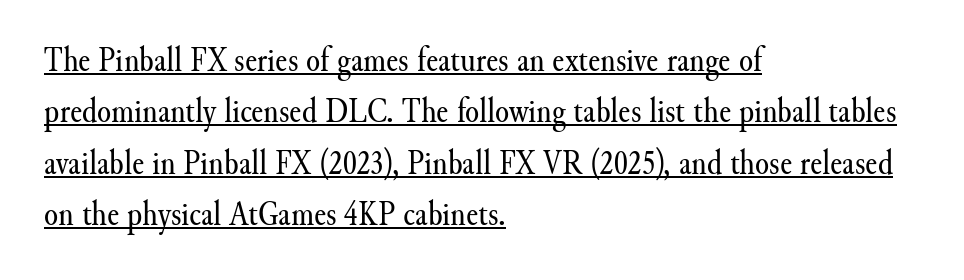
The image shows 36 px regular-weight serif type, upright; set left-aligned, normal line spacing (1.43x), normal letter spacing, underlined; medium stroke contrast and a small x-height.
